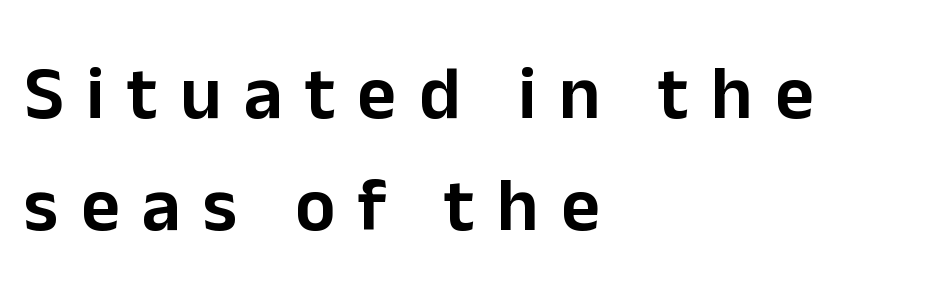
{"serif": "no", "italic": "no", "width": "normal", "stroke_contrast": "low", "x_height": "medium", "monospaced": "no", "underline": "no", "align": "left", "line_spacing": "normal", "line_spacing_ratio": 1.49, "letter_spacing": "wide", "letter_spacing_em": 0.3, "glyph_px": 75}
